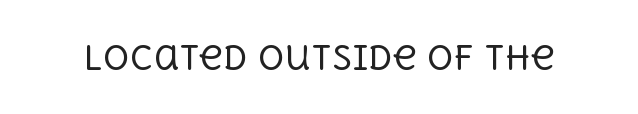
The image shows 33 px regular-weight serif type, upright; set normal letter spacing, not underlined; a large x-height.
